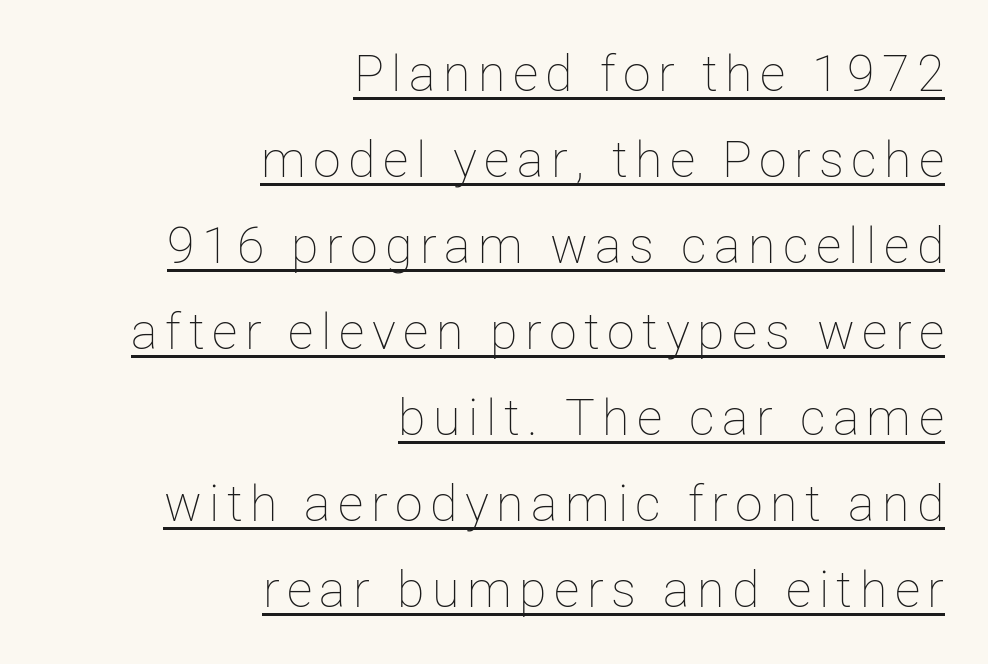
{"italic": "no", "bold": "no", "weight": "thin", "width": "normal", "stroke_contrast": "low", "x_height": "medium", "monospaced": "no", "underline": "yes", "align": "right", "line_spacing_ratio": 1.72, "glyph_px": 50}
